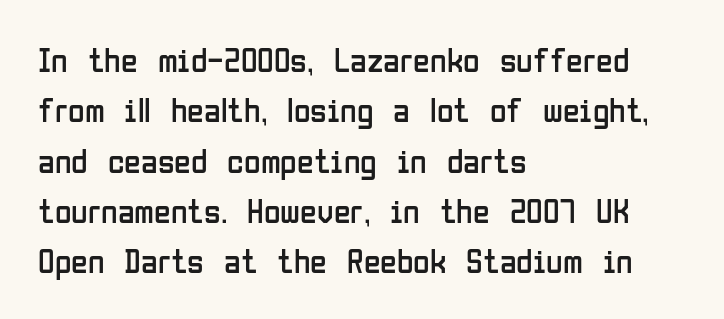
{"serif": "no", "italic": "no", "bold": "no", "weight": "regular", "width": "condensed", "stroke_contrast": "low", "x_height": "medium", "monospaced": "no", "underline": "no", "align": "left", "line_spacing": "normal", "line_spacing_ratio": 1.48, "letter_spacing": "normal", "letter_spacing_em": 0.0, "glyph_px": 34}
